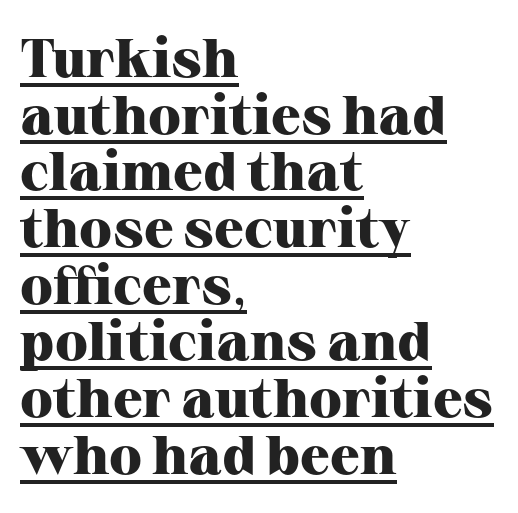
{"serif": "yes", "italic": "no", "bold": "yes", "weight": "heavy", "width": "normal", "stroke_contrast": "high", "x_height": "medium", "monospaced": "no", "underline": "yes", "align": "left", "line_spacing": "tight", "line_spacing_ratio": 1.03, "letter_spacing": "normal", "letter_spacing_em": 0.0, "glyph_px": 55}
